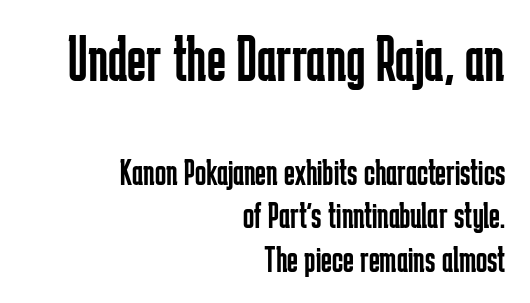
Q: Is the text bold? A: No.
Q: Is the text italic (slanted)? A: No, it is upright.
Q: Is the typeface a serif or a sans-serif typeface? A: Sans-serif.
Q: Is the text underlined? A: No.
Q: How is the paragraph aligned? A: Right-aligned.
Q: Is the spacing between letters normal or unusually wide? A: Normal.
Q: Which block of text is set in a larger size, the first (top) or the second (bottom)? A: The first (top) one.
Q: Width (condensed, normal, or wide)? A: Condensed.
Q: Stroke contrast? A: Low.
Q: x-height? A: Medium.
Q: Monospaced? A: No.
